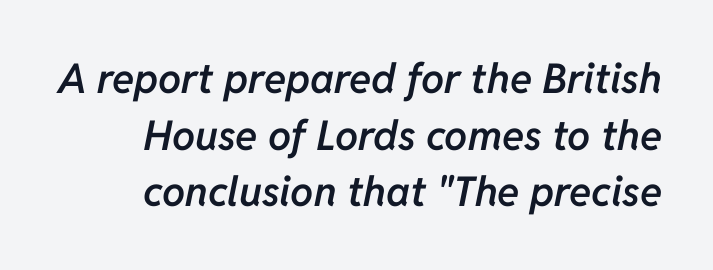
Q: Is the text bold? A: Semi-bold.
Q: Is the text italic (slanted)? A: Yes, it leans right by about 11 degrees.
Q: Is the text underlined? A: No.
Q: How is the paragraph aligned? A: Right-aligned.
Q: Is the spacing between letters normal or unusually wide? A: Normal.
Q: Is the spacing between lines tight, normal or loose? A: Normal.
Q: Width (condensed, normal, or wide)? A: Normal.
Q: Stroke contrast? A: Low.
Q: x-height? A: Medium.
Q: Monospaced? A: No.
